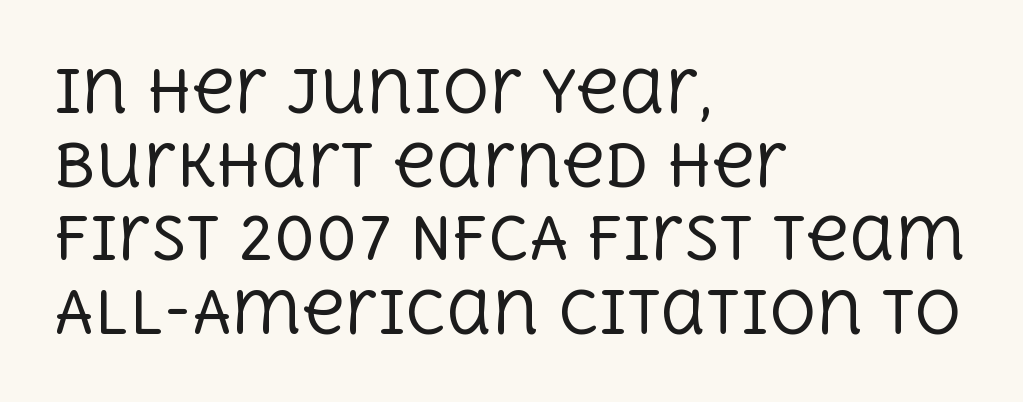
Q: Is the text bold? A: No.
Q: Is the text italic (slanted)? A: No, it is upright.
Q: Is the typeface a serif or a sans-serif typeface? A: Serif.
Q: Is the text underlined? A: No.
Q: How is the paragraph aligned? A: Left-aligned.
Q: Is the spacing between letters normal or unusually wide? A: Normal.
Q: Is the spacing between lines tight, normal or loose? A: Normal.
Q: Width (condensed, normal, or wide)? A: Normal.
Q: x-height? A: Large.
Q: Monospaced? A: No.
